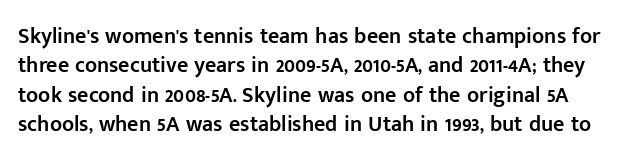
Default kerning and tracking; the words read as compact shapes. Successive baselines arrive at the customary interval. Slightly chunky letters — semibold, I'd say, not full bold. Italic: no, the glyphs are upright roman. Has an underline been added? It has not.
